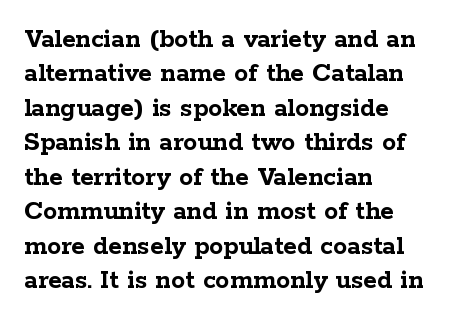
Q: Is the text bold? A: Yes.
Q: Is the text italic (slanted)? A: No, it is upright.
Q: Is the typeface a serif or a sans-serif typeface? A: Serif.
Q: Is the text underlined? A: No.
Q: How is the paragraph aligned? A: Left-aligned.
Q: Is the spacing between letters normal or unusually wide? A: Normal.
Q: Width (condensed, normal, or wide)? A: Wide.
Q: Stroke contrast? A: Low.
Q: x-height? A: Medium.
Q: Monospaced? A: No.
